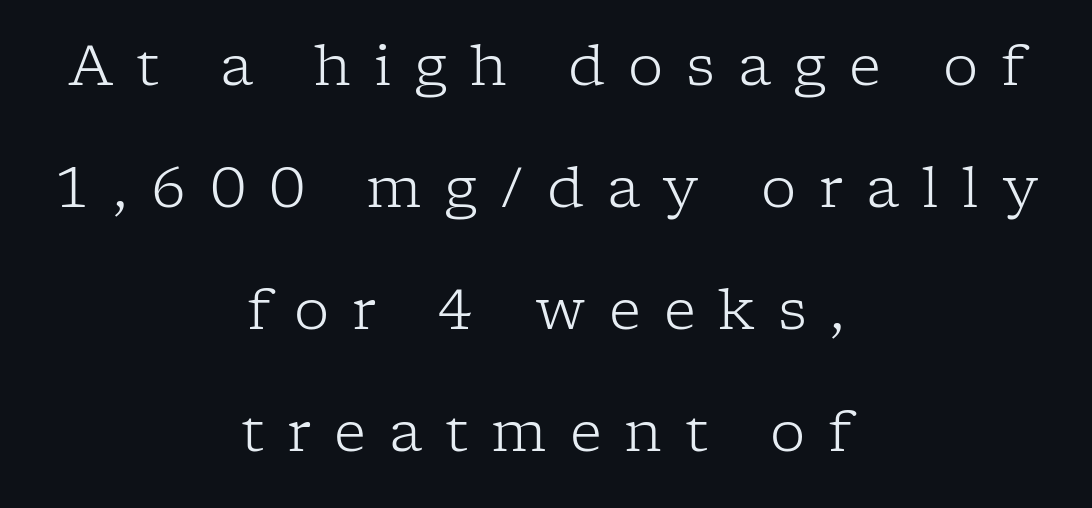
Q: Is the text bold? A: No.
Q: Is the text italic (slanted)? A: No, it is upright.
Q: Is the typeface a serif or a sans-serif typeface? A: Serif.
Q: Is the text underlined? A: No.
Q: How is the paragraph aligned? A: Centered.
Q: Is the spacing between letters normal or unusually wide? A: Unusually wide.
Q: Is the spacing between lines tight, normal or loose? A: Loose.
Q: Width (condensed, normal, or wide)? A: Normal.
Q: Stroke contrast? A: Low.
Q: x-height? A: Medium.
Q: Monospaced? A: No.
